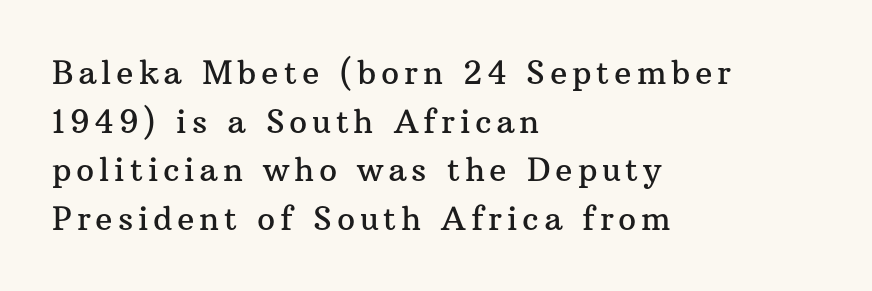
Note the varied advance widths — an 'i' is clearly narrower than an 'm'. Upright lettering throughout. Normally led — the rows are evenly, conventionally spaced. The strip under each line holds only bare page. These lines stack with their left ends in a neat column.
